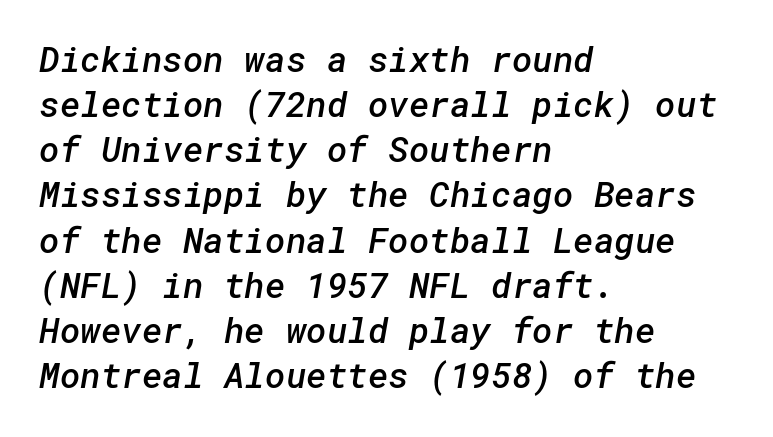
The image shows 35 px semibold sans-serif type; set left-aligned, normal line spacing (1.29x), normal letter spacing, not underlined; low stroke contrast and a medium x-height.
